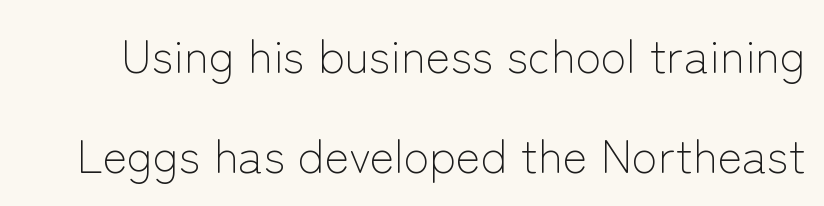
The image shows 47 px light sans-serif type, upright; set loose line spacing (2.13x), normal letter spacing, not underlined; low stroke contrast and a medium x-height.
